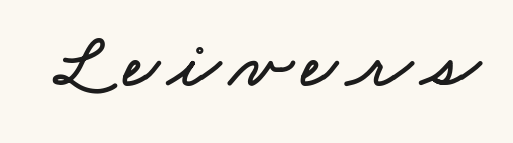
{"width": "wide", "stroke_contrast": "low", "x_height": "small", "monospaced": "no", "underline": "no", "glyph_px": 76}
